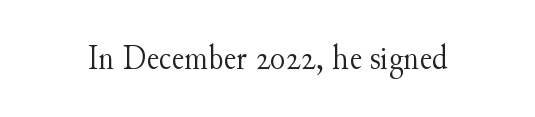
No word sits above an underline. Looks like regular typesetting: each glyph gets only the width it needs. Weight: not bold — regular or lighter. Unlike a clean sans, this face finishes its strokes with serifs.
